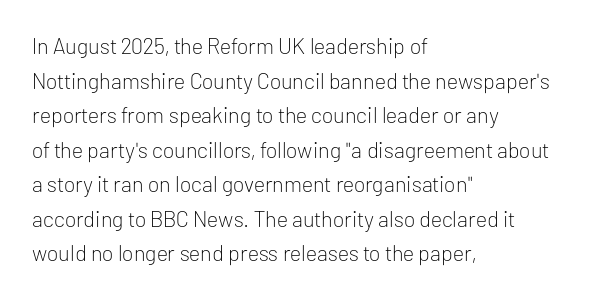
{"italic": "no", "bold": "no", "underline": "no", "align": "left", "line_spacing": "normal", "line_spacing_ratio": 1.57, "letter_spacing": "normal", "letter_spacing_em": 0.0, "glyph_px": 22}
